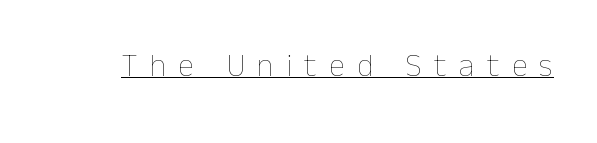
These lines are rendered in a variable-pitch font. Rendered with straight, roman letterforms. No letter is thick-stroked: the sample isn't bold. Glyph-to-glyph distance is far greater than everyday printed text. Caption: lettering with a line underneath.
